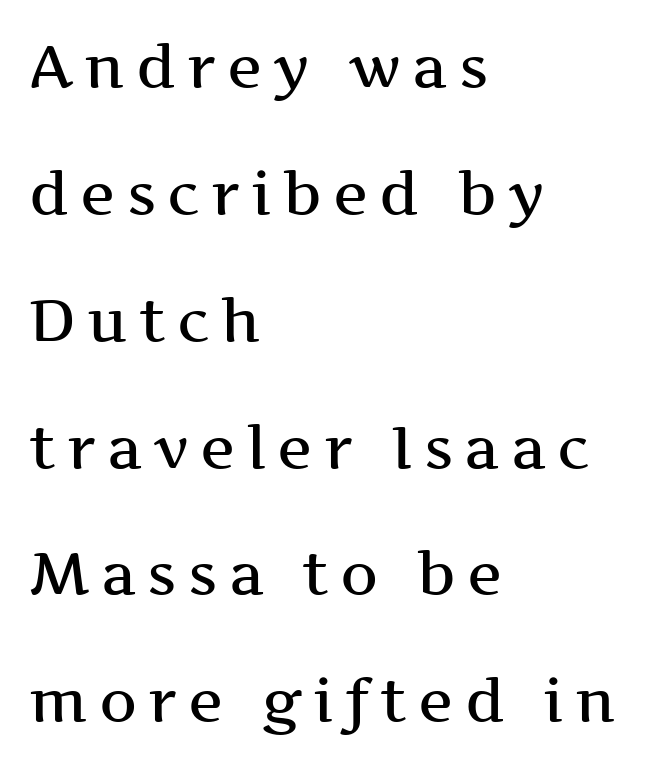
The image shows 59 px semibold, wide serif type, upright; set left-aligned, loose line spacing (2.15x), not underlined; medium stroke contrast and a medium x-height.
